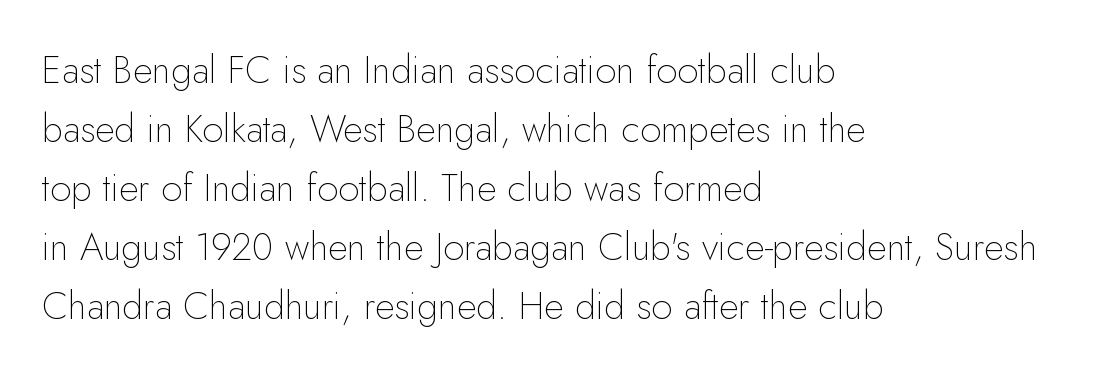
Q: Is the text bold? A: No.
Q: Is the text italic (slanted)? A: No, it is upright.
Q: Is the typeface a serif or a sans-serif typeface? A: Sans-serif.
Q: Is the text underlined? A: No.
Q: How is the paragraph aligned? A: Left-aligned.
Q: Is the spacing between letters normal or unusually wide? A: Normal.
Q: Is the spacing between lines tight, normal or loose? A: Normal.
Q: Width (condensed, normal, or wide)? A: Normal.
Q: Stroke contrast? A: Low.
Q: x-height? A: Small.
Q: Monospaced? A: No.
